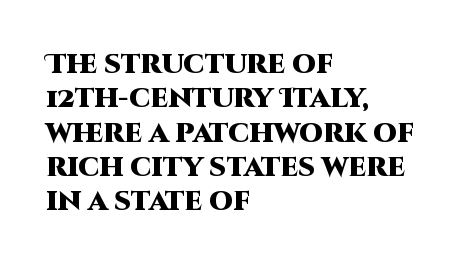
{"italic": "no", "bold": "yes", "underline": "no", "align": "left", "line_spacing": "normal", "line_spacing_ratio": 1.27, "letter_spacing": "normal", "letter_spacing_em": 0.0, "glyph_px": 27}
